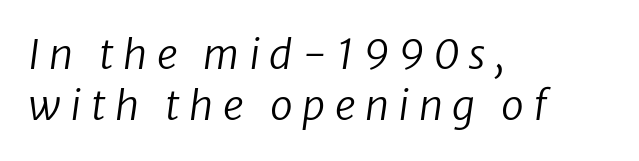
Each row of text sits above clean, open space. Short note: letters widely spaced. Italic: yes, the glyphs are oblique. The weight would be labelled regular, book, light, or lighter still. A typesetter would call this proportional, since set widths differ per character. The designer left line spacing at the default.
